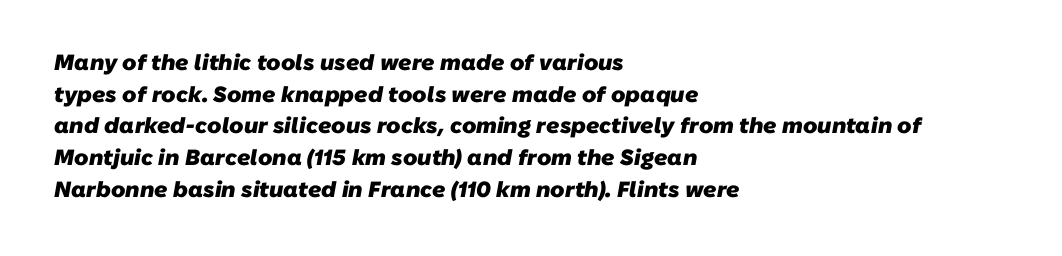
The image shows 22 px bold type; set left-aligned, normal line spacing (1.44x), normal letter spacing, not underlined.
